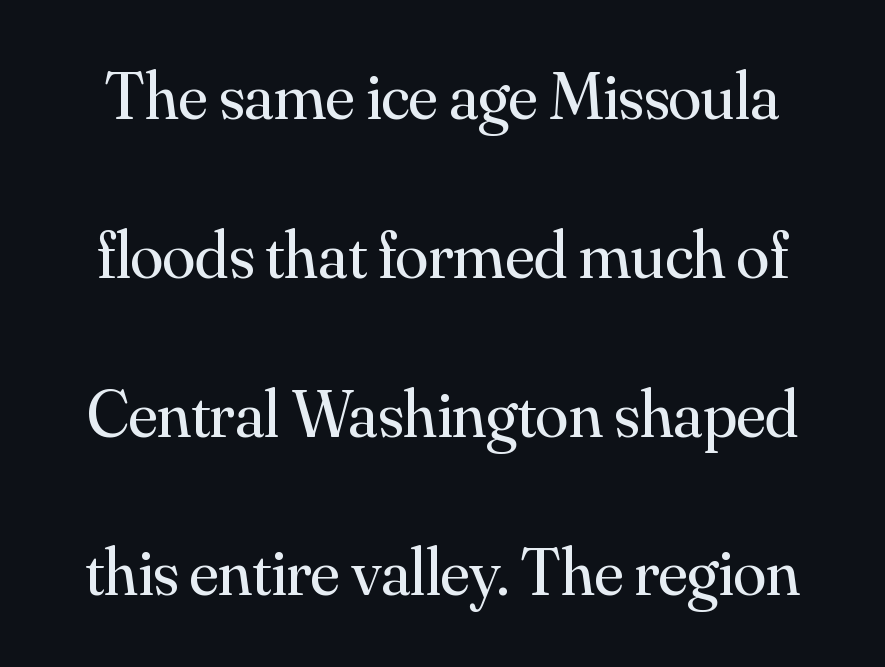
The image shows 67 px regular-weight serif type, upright; set loose line spacing (2.37x), normal letter spacing, not underlined; medium stroke contrast and a small x-height.
